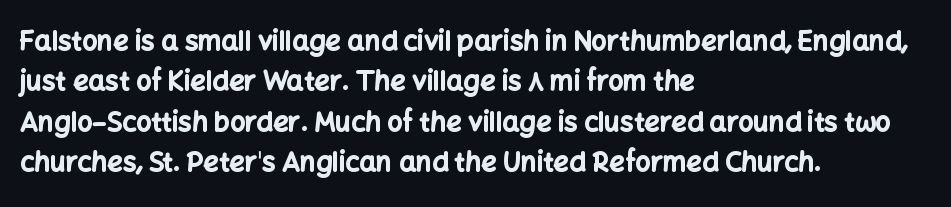
Q: Is the text bold? A: Yes.
Q: Is the text italic (slanted)? A: No, it is upright.
Q: Is the text underlined? A: No.
Q: How is the paragraph aligned? A: Left-aligned.
Q: Is the spacing between letters normal or unusually wide? A: Normal.
Q: Is the spacing between lines tight, normal or loose? A: Normal.
